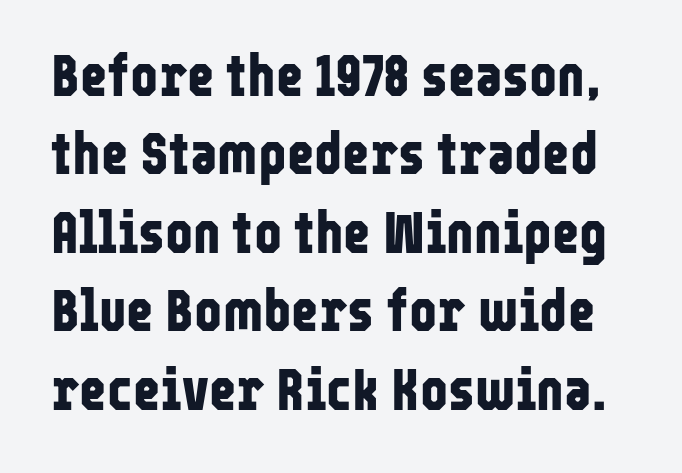
Q: Is the text bold? A: Yes.
Q: Is the text italic (slanted)? A: No, it is upright.
Q: Is the typeface a serif or a sans-serif typeface? A: Sans-serif.
Q: Is the text underlined? A: No.
Q: Is the spacing between letters normal or unusually wide? A: Normal.
Q: Is the spacing between lines tight, normal or loose? A: Normal.
Q: Width (condensed, normal, or wide)? A: Condensed.
Q: Stroke contrast? A: Low.
Q: x-height? A: Medium.
Q: Monospaced? A: No.
